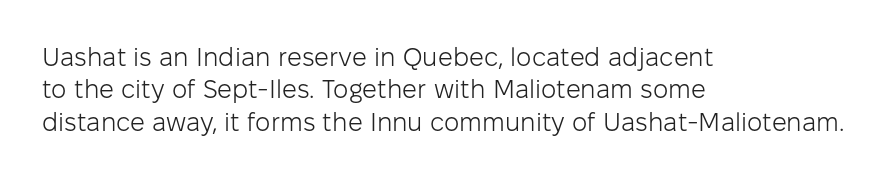
Q: Is the text bold? A: No.
Q: Is the text italic (slanted)? A: No, it is upright.
Q: Is the text underlined? A: No.
Q: How is the paragraph aligned? A: Left-aligned.
Q: Is the spacing between letters normal or unusually wide? A: Normal.
Q: Is the spacing between lines tight, normal or loose? A: Normal.
